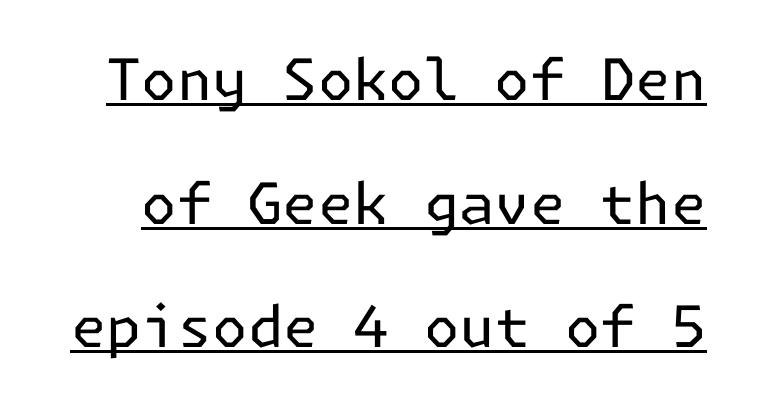
Q: Is the text bold? A: No.
Q: Is the text italic (slanted)? A: No, it is upright.
Q: Is the typeface a serif or a sans-serif typeface? A: Sans-serif.
Q: Is the text underlined? A: Yes.
Q: Is the spacing between letters normal or unusually wide? A: Normal.
Q: Is the spacing between lines tight, normal or loose? A: Loose.
Q: Width (condensed, normal, or wide)? A: Normal.
Q: Stroke contrast? A: Low.
Q: x-height? A: Medium.
